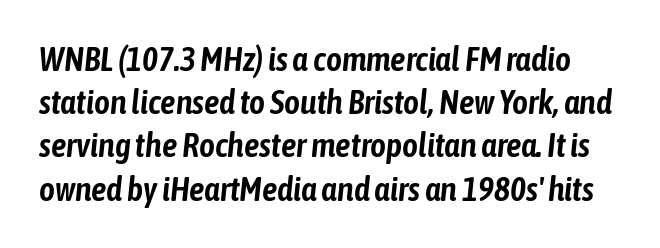
{"italic": "yes", "lean": "right", "slant_degrees": 6, "width": "condensed", "stroke_contrast": "low", "x_height": "medium", "monospaced": "no", "underline": "no", "line_spacing": "normal", "line_spacing_ratio": 1.27, "letter_spacing": "normal", "letter_spacing_em": 0.0, "glyph_px": 34}
